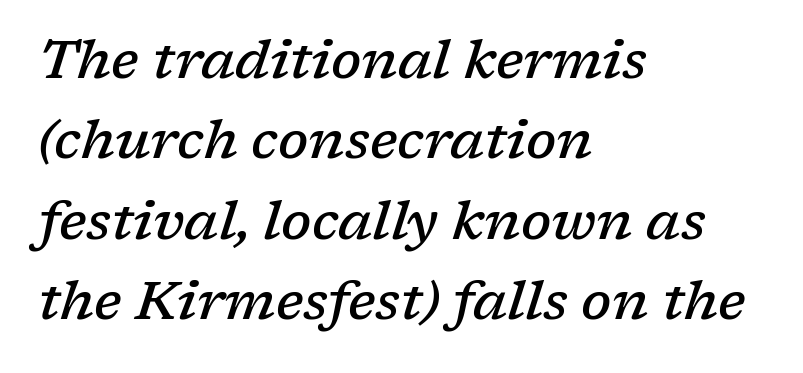
The ragged edge is on the right, which tells us the setting is flush left. Unmarked baselines from the first word to the last. Letterform terminals end in serifs throughout the passage. The font is running at a semibold setting, under full bold. These lines are rendered in a variable-pitch font. Each new line begins a customary step beneath the previous one.
